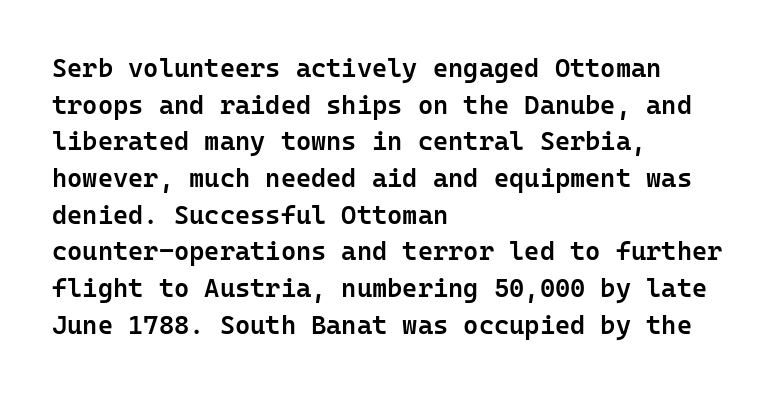
Every row of glyphs begins at an identical x-position on the left. Summary of weight: moderately heavy, a semibold. Evenly set lines give the paragraph a standard silhouette. In terms of letterspacing, this is plain default setting. When letters stand straight like this, we call the style roman or upright. The gap between lines stays unmarked.
